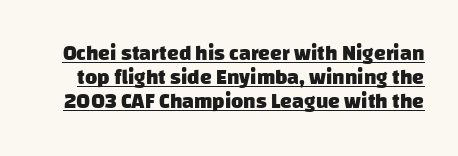
Is the letter spacing exaggerated? No — it looks like the ordinary default. Compared with typical paragraphs, the rows here are closer together. Caption: bold face, heavy strokes. In designer terms, the underline attribute is active on this setting.
